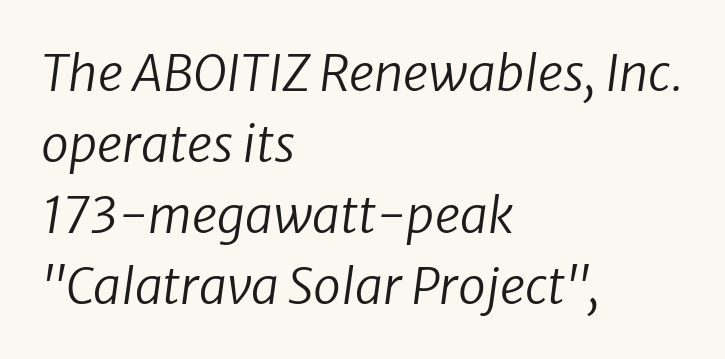
{"serif": "no", "bold": "no", "weight": "regular", "width": "normal", "stroke_contrast": "low", "x_height": "medium", "monospaced": "no", "underline": "no", "align": "left", "line_spacing": "normal", "line_spacing_ratio": 1.42, "letter_spacing": "normal", "letter_spacing_em": 0.0, "glyph_px": 50}
